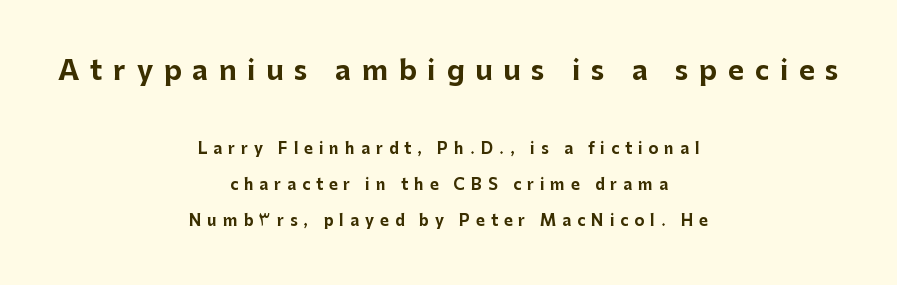
Q: Is the text bold? A: Yes.
Q: Is the text italic (slanted)? A: No, it is upright.
Q: Is the text underlined? A: No.
Q: How is the paragraph aligned? A: Centered.
Q: Is the spacing between letters normal or unusually wide? A: Unusually wide.
Q: Is the spacing between lines tight, normal or loose? A: Loose.
Q: Which block of text is set in a larger size, the first (top) or the second (bottom)? A: The first (top) one.
